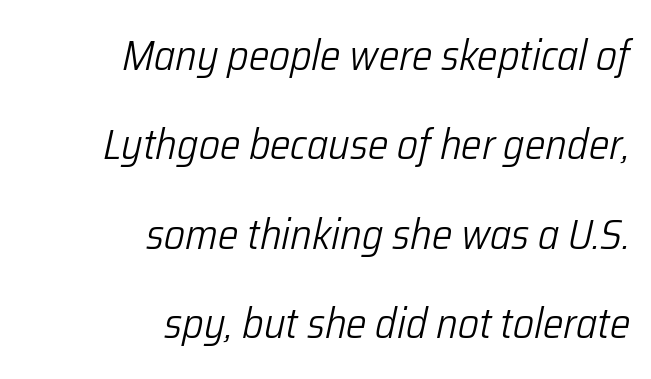
The image shows 43 px light, condensed type, italic (leaning right); set right-aligned, loose line spacing (2.08x), normal letter spacing, not underlined; low stroke contrast and a medium x-height.
